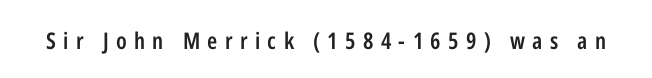
The image shows 23 px text type, upright; set unusually wide letter spacing (+0.32 em), not underlined.
